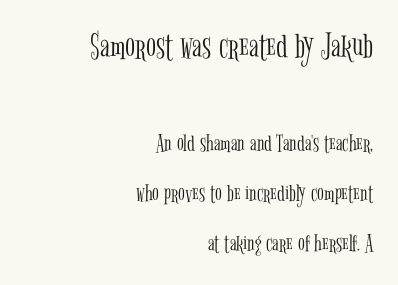
You could call the tracking neutral — neither tight nor loose. Compared with a typical body face, this is equally light or lighter still. Each letter's strokes conclude with small projecting serifs. This sample has the flowing, uneven cadence of proportional lettering. Reading down the block, your eye finds every line finishing at a fixed right position. The typography opts for an upright posture over an oblique one.
